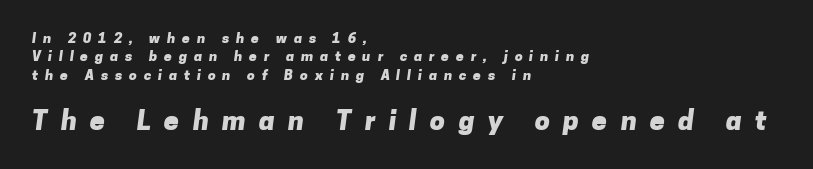
Q: Is the text bold? A: Yes.
Q: Is the text underlined? A: No.
Q: How is the paragraph aligned? A: Left-aligned.
Q: Is the spacing between letters normal or unusually wide? A: Unusually wide.
Q: Is the spacing between lines tight, normal or loose? A: Normal.
Q: Which block of text is set in a larger size, the first (top) or the second (bottom)? A: The second (bottom) one.
